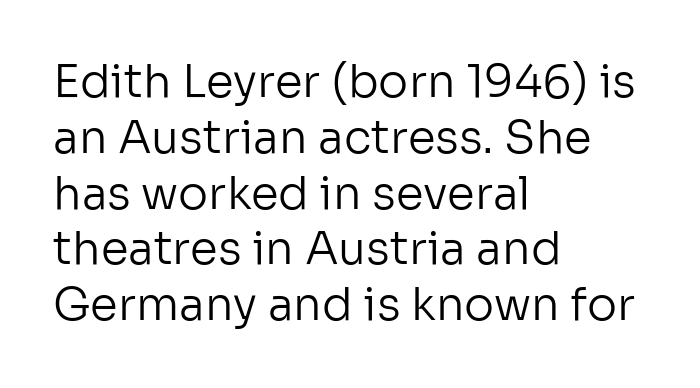
Q: Is the text bold? A: No.
Q: Is the text italic (slanted)? A: No, it is upright.
Q: Is the typeface a serif or a sans-serif typeface? A: Sans-serif.
Q: Is the text underlined? A: No.
Q: How is the paragraph aligned? A: Left-aligned.
Q: Is the spacing between letters normal or unusually wide? A: Normal.
Q: Width (condensed, normal, or wide)? A: Normal.
Q: Stroke contrast? A: Low.
Q: x-height? A: Medium.
Q: Monospaced? A: No.
